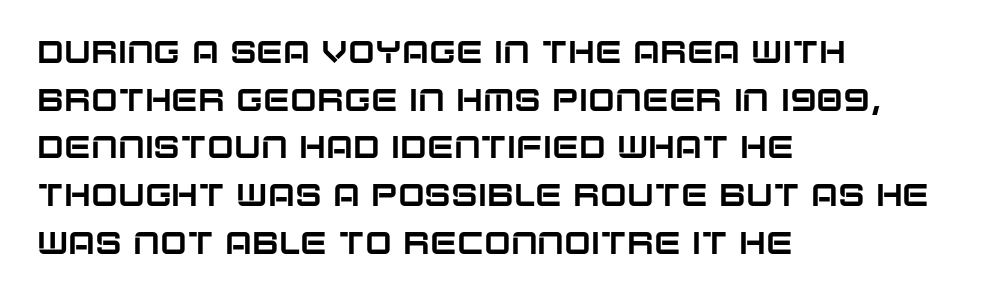
Q: Is the text italic (slanted)? A: No, it is upright.
Q: Is the typeface a serif or a sans-serif typeface? A: Sans-serif.
Q: Is the text underlined? A: No.
Q: How is the paragraph aligned? A: Left-aligned.
Q: Is the spacing between letters normal or unusually wide? A: Normal.
Q: Is the spacing between lines tight, normal or loose? A: Normal.
Q: Width (condensed, normal, or wide)? A: Normal.
Q: Stroke contrast? A: Low.
Q: x-height? A: Large.
Q: Monospaced? A: No.
